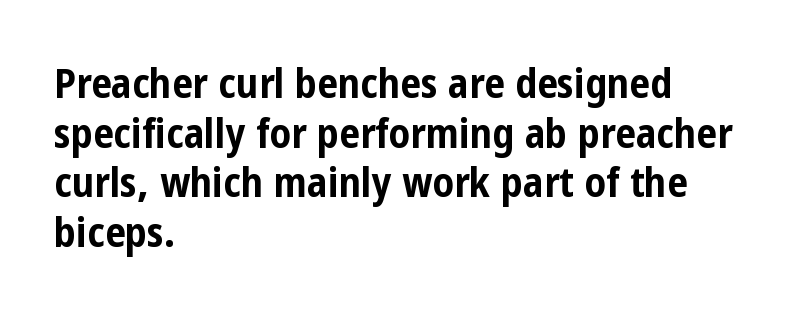
Just letters on the line, the space beneath them empty. Is there any slant? The stems are plumb. One-word summary of the alignment: left. Are there feet on the stems? There aren't — it's a sans. A typesetter would call this zero additional tracking. Proportional: the letters do not fall into vertical columns.
